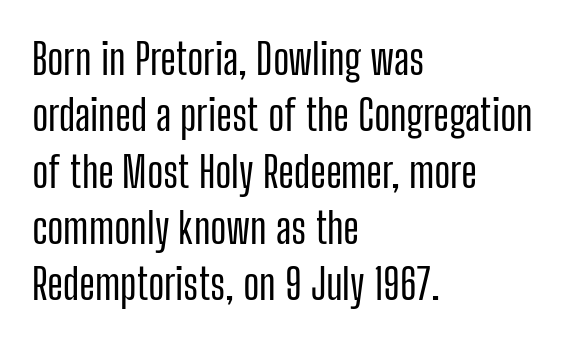
The specimen omits any rule beneath the text block's lines. When letters stand straight like this, we call the style roman or upright. The glyphs in this specimen are sans serif. The rows are spaced the way most documents space them. The passage shown is typed in a proportional face where columns would drift.
